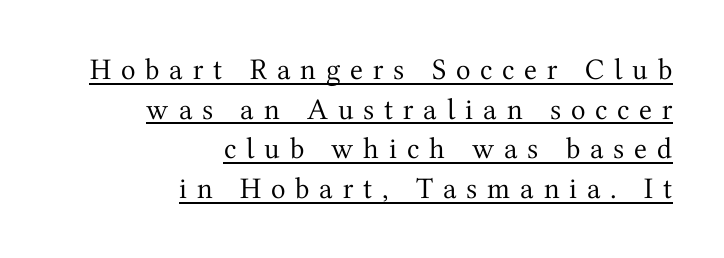
{"serif": "yes", "italic": "no", "bold": "no", "weight": "regular", "width": "normal", "stroke_contrast": "medium", "x_height": "medium", "monospaced": "no", "underline": "yes", "align": "right", "line_spacing": "normal", "line_spacing_ratio": 1.32, "letter_spacing": "wide", "letter_spacing_em": 0.33, "glyph_px": 30}
